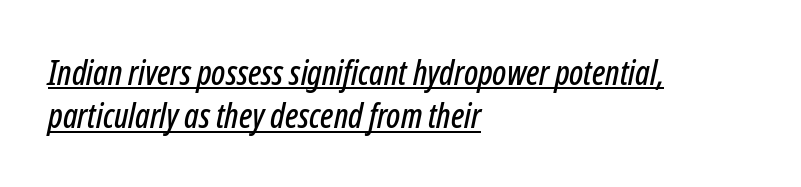
{"italic": "yes", "lean": "right", "slant_degrees": 12, "width": "condensed", "stroke_contrast": "low", "x_height": "medium", "monospaced": "no", "underline": "yes", "align": "left", "line_spacing": "normal", "line_spacing_ratio": 1.27, "letter_spacing": "normal", "letter_spacing_em": 0.0, "glyph_px": 34}
